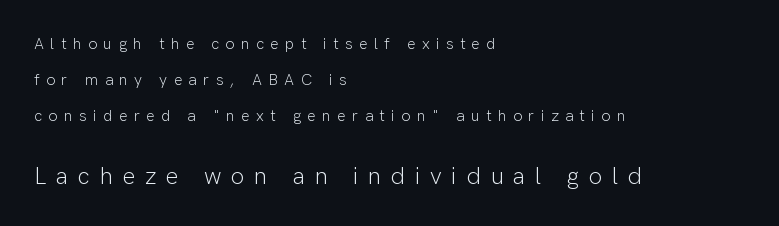
Q: Is the text bold? A: No.
Q: Is the text italic (slanted)? A: No, it is upright.
Q: Is the text underlined? A: No.
Q: How is the paragraph aligned? A: Left-aligned.
Q: Is the spacing between letters normal or unusually wide? A: Unusually wide.
Q: Is the spacing between lines tight, normal or loose? A: Loose.
Q: Which block of text is set in a larger size, the first (top) or the second (bottom)? A: The second (bottom) one.
